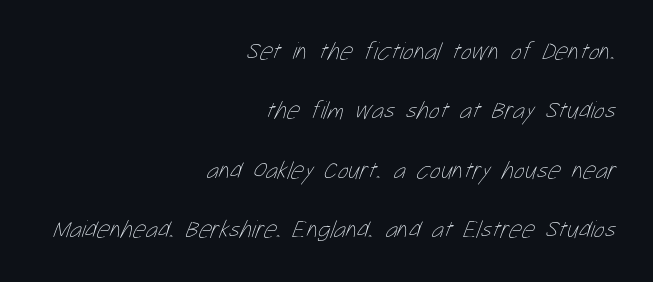
A great deal of white space separates one row of letters from the next. The text block is weighted toward the right margin, trailing off unevenly leftward. Each row of text sits above clean, open space. Does extra space separate the letters? No, they use regular spacing.
